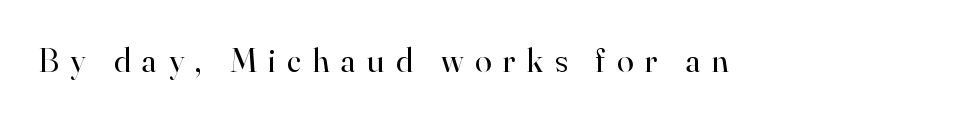
{"serif": "yes", "italic": "no", "bold": "no", "weight": "regular", "width": "normal", "stroke_contrast": "high", "x_height": "small", "monospaced": "no", "underline": "no", "letter_spacing": "wide", "letter_spacing_em": 0.34, "glyph_px": 34}
